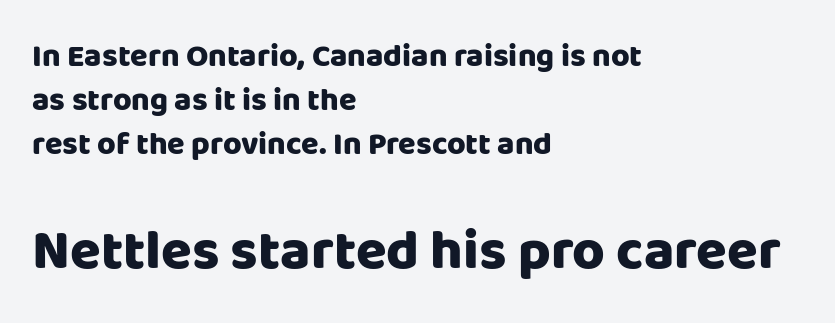
A typesetter would call this proportional, since set widths differ per character. The lines sit at an ordinary, default distance from one another. Between one letter and the next there's only the usual sliver of space. A classic flush-left, rag-right setting is used for this passage.
